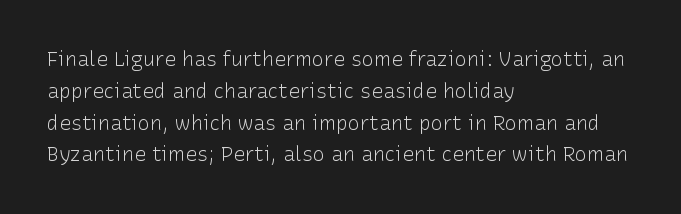
{"italic": "no", "bold": "no", "underline": "no", "align": "left", "line_spacing": "normal", "line_spacing_ratio": 1.59, "letter_spacing": "normal", "letter_spacing_em": 0.0, "glyph_px": 20}
